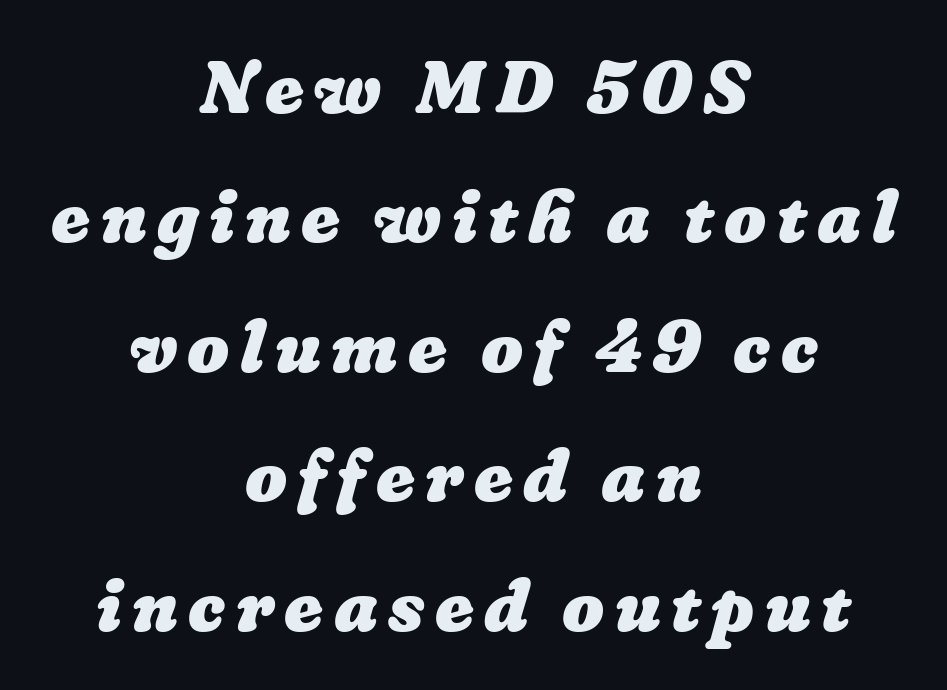
{"bold": "yes", "weight": "heavy", "width": "normal", "stroke_contrast": "low", "x_height": "medium", "monospaced": "no", "underline": "no", "align": "center", "line_spacing_ratio": 1.75, "glyph_px": 74}
